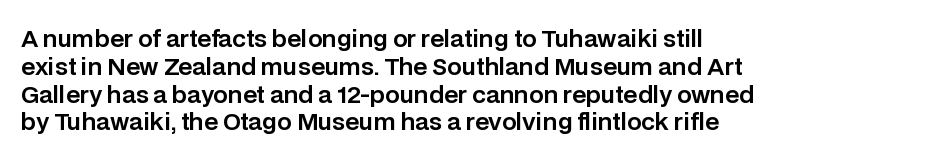
{"italic": "no", "underline": "no", "align": "left", "line_spacing_ratio": 1.21, "letter_spacing": "normal", "letter_spacing_em": 0.0, "glyph_px": 23}
